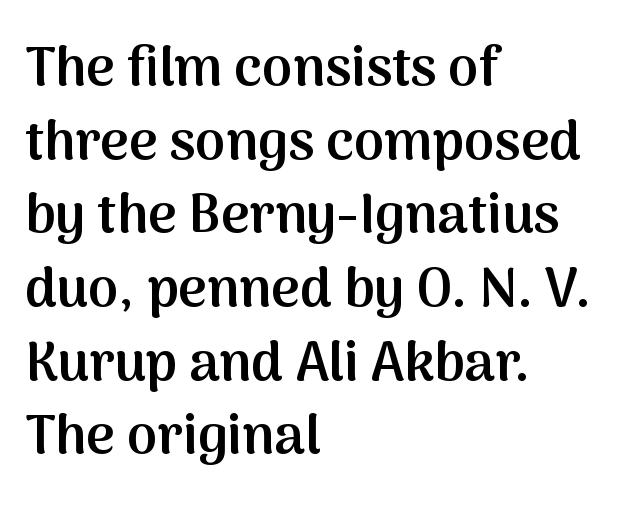
The image shows 55 px semibold sans-serif type, upright; set left-aligned, normal line spacing (1.34x), normal letter spacing, not underlined; medium stroke contrast and a medium x-height.
